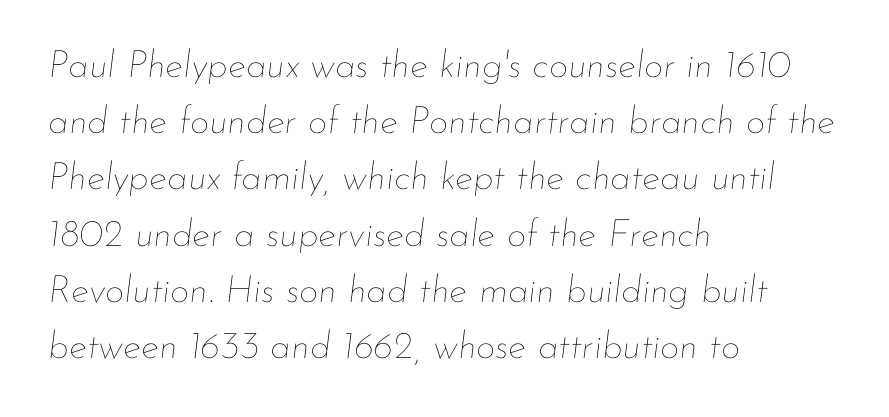
Q: Is the text bold? A: No.
Q: Is the text italic (slanted)? A: Yes, it leans right by about 7 degrees.
Q: Is the text underlined? A: No.
Q: How is the paragraph aligned? A: Left-aligned.
Q: Is the spacing between letters normal or unusually wide? A: Normal.
Q: Is the spacing between lines tight, normal or loose? A: Normal.
Q: Width (condensed, normal, or wide)? A: Normal.
Q: Stroke contrast? A: Low.
Q: x-height? A: Small.
Q: Monospaced? A: No.
